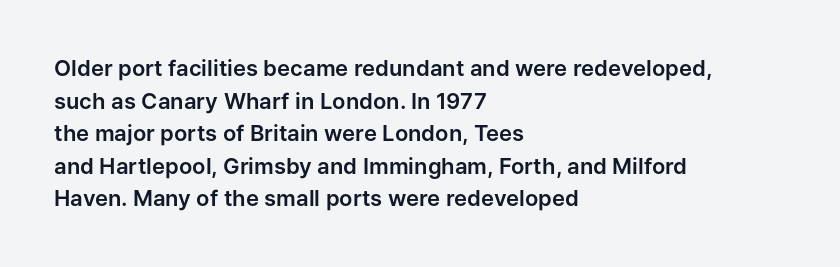
Q: Is the text italic (slanted)? A: No, it is upright.
Q: Is the text underlined? A: No.
Q: How is the paragraph aligned? A: Left-aligned.
Q: Is the spacing between letters normal or unusually wide? A: Normal.
Q: Is the spacing between lines tight, normal or loose? A: Normal.
